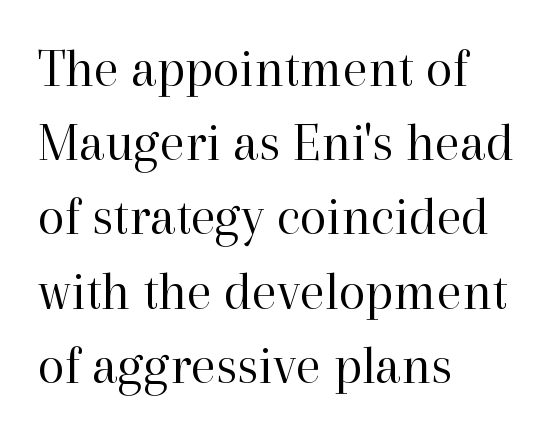
The image shows 55 px regular-weight serif type, upright; set left-aligned, normal line spacing (1.35x), normal letter spacing, not underlined; high stroke contrast and a medium x-height.
